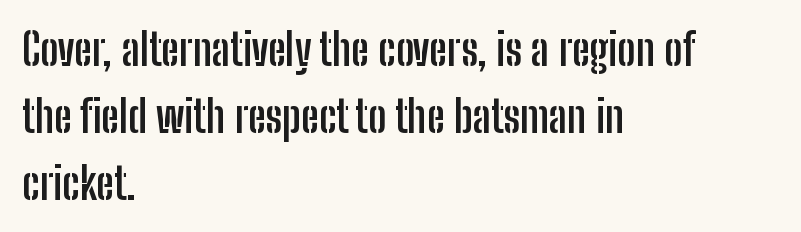
The image shows 44 px semibold, condensed sans-serif type, upright; set left-aligned, normal line spacing (1.52x), normal letter spacing, not underlined; low stroke contrast and a medium x-height.
